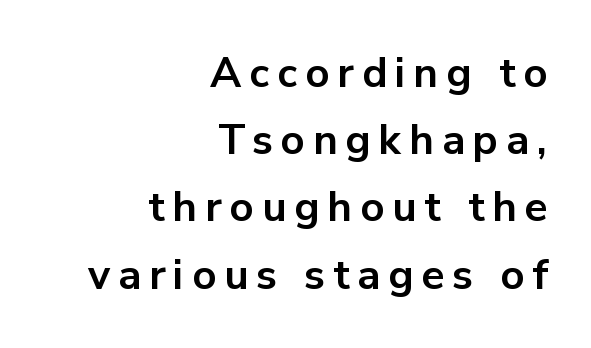
{"serif": "no", "italic": "no", "bold": "yes", "weight": "bold", "width": "normal", "stroke_contrast": "low", "x_height": "medium", "monospaced": "no", "underline": "no", "align": "right", "line_spacing": "normal", "line_spacing_ratio": 1.6, "glyph_px": 42}
